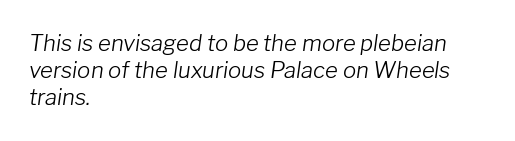
This rendering uses left alignment, leaving the right contour irregular. Caption: standard tracking, unaltered. This is oblique type, the kind used for emphasis or titles. Letters rest on an invisible, unmarked baseline. No heavy texture on the line: the type isn't bold.
